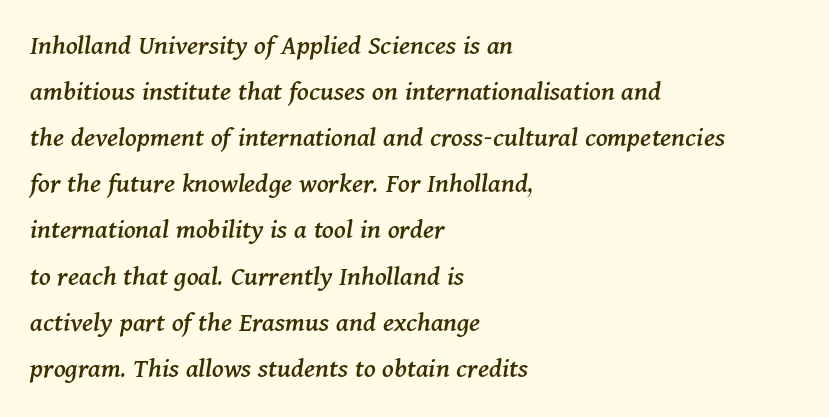
What kind of face is this? One with serifs. The line texture is even and compact thanks to regular tracking. Honestly, the row spacing looks completely unremarkable. Underlining? Definitely not there. Reading down the block, your eye returns to a fixed left position each line. Slant detected: the letters are inclined.
